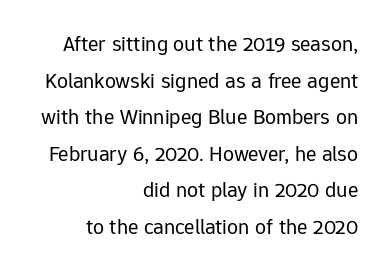
The image shows 22 px text type, upright; set right-aligned, normal line spacing (1.66x), normal letter spacing, not underlined.
